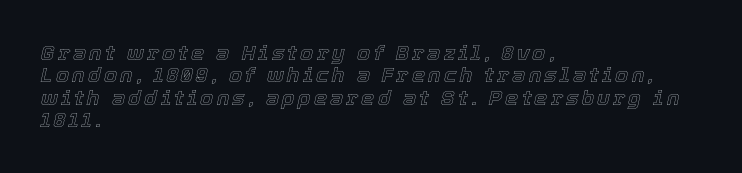
The image shows 21 px text type, italic (leaning right); set left-aligned, tight line spacing (1.06x), not underlined.
